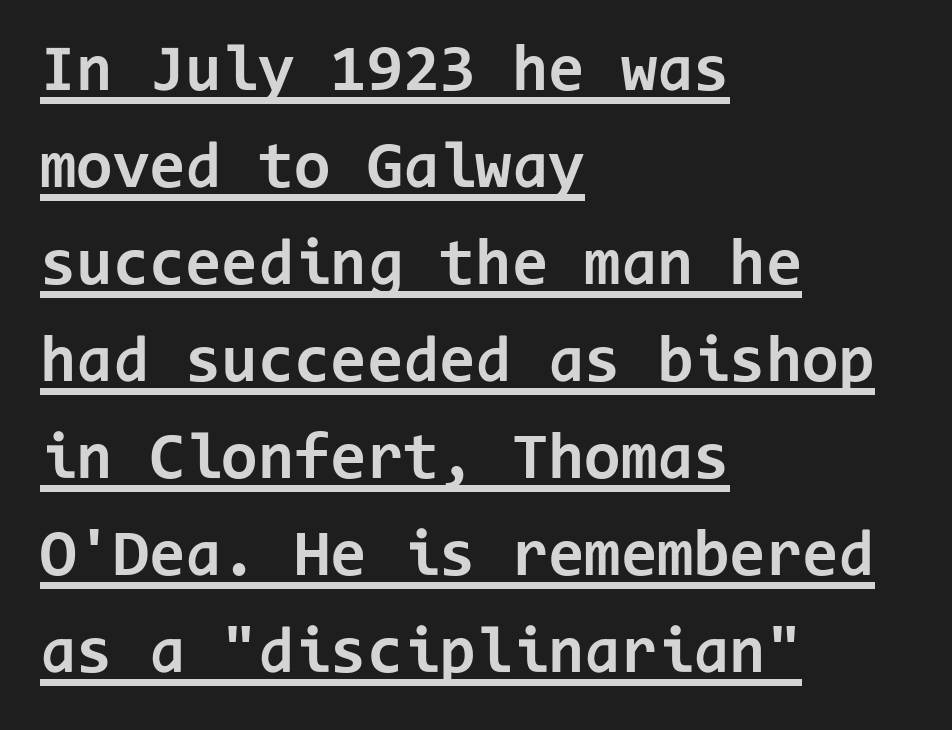
Q: Is the text bold? A: Yes.
Q: Is the text italic (slanted)? A: No, it is upright.
Q: Is the typeface a serif or a sans-serif typeface? A: Sans-serif.
Q: Is the text underlined? A: Yes.
Q: How is the paragraph aligned? A: Left-aligned.
Q: Is the spacing between letters normal or unusually wide? A: Normal.
Q: Is the spacing between lines tight, normal or loose? A: Normal.
Q: Width (condensed, normal, or wide)? A: Normal.
Q: Stroke contrast? A: Low.
Q: x-height? A: Medium.
Q: Monospaced? A: Yes.
